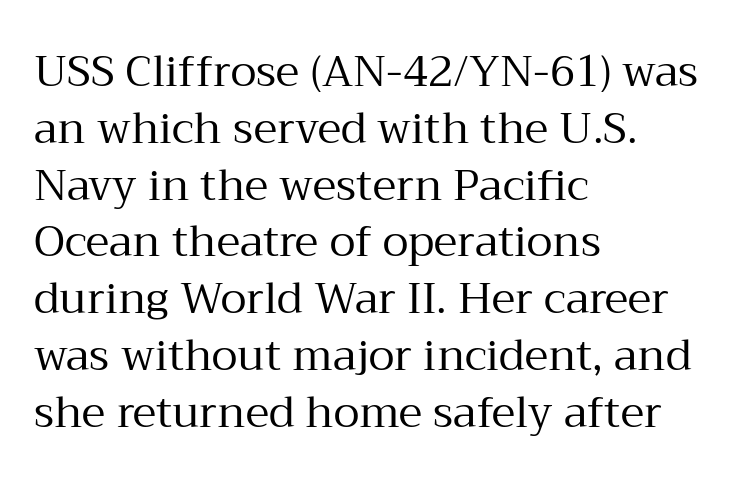
The image shows 43 px regular-weight serif type, upright; set left-aligned, normal line spacing (1.32x), normal letter spacing, not underlined; medium stroke contrast and a medium x-height.
